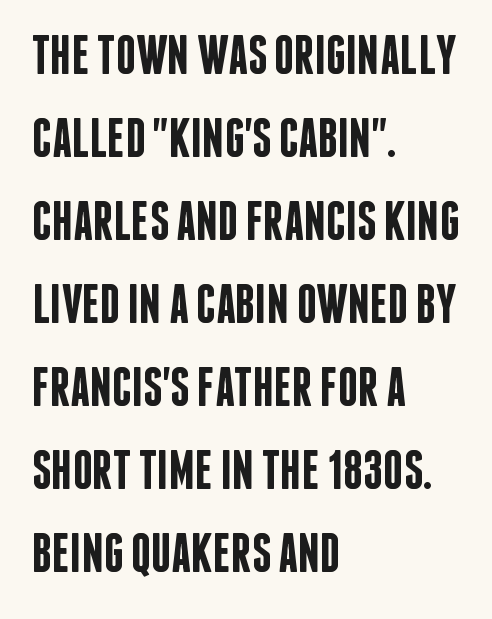
Q: Is the text bold? A: Semi-bold.
Q: Is the text italic (slanted)? A: No, it is upright.
Q: Is the typeface a serif or a sans-serif typeface? A: Sans-serif.
Q: Is the text underlined? A: No.
Q: How is the paragraph aligned? A: Left-aligned.
Q: Is the spacing between letters normal or unusually wide? A: Normal.
Q: Is the spacing between lines tight, normal or loose? A: Normal.
Q: Width (condensed, normal, or wide)? A: Condensed.
Q: Stroke contrast? A: Low.
Q: x-height? A: Large.
Q: Monospaced? A: No.
